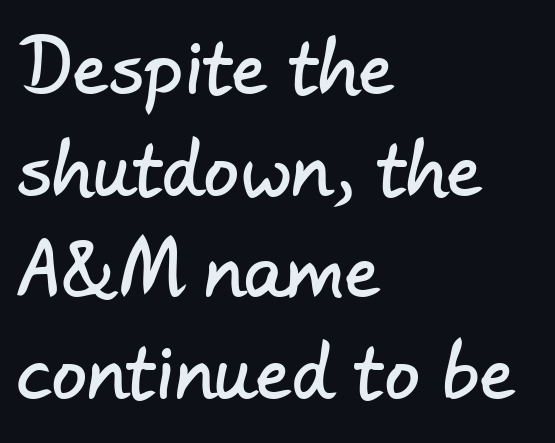
The image shows 71 px sans-serif type; set left-aligned, normal line spacing (1.43x), normal letter spacing, not underlined; low stroke contrast and a small x-height.
